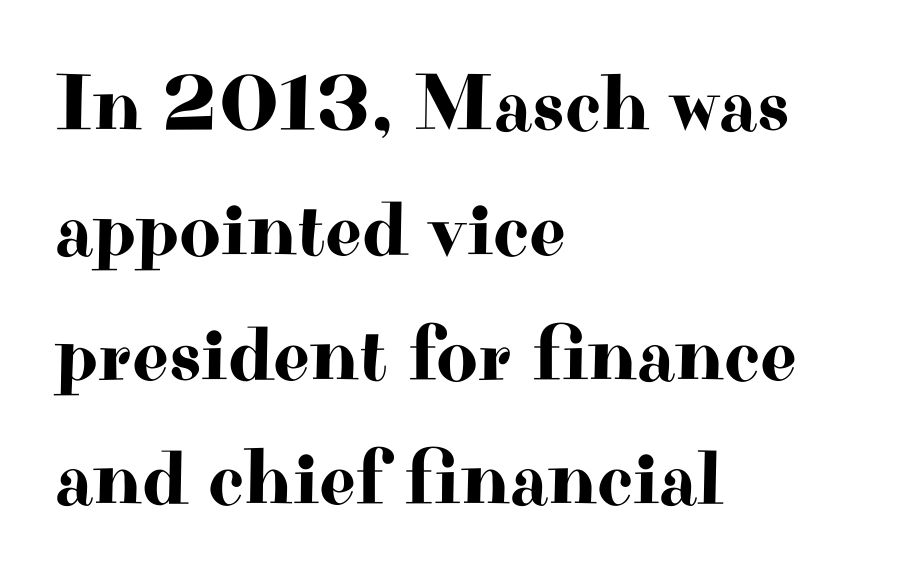
Is this a fixed-width face? No — the glyphs have proportional, varying widths. Check the space under the baseline: it is left empty. If you measured baseline to baseline, you'd find a middling distance. The lettering holds an erect, upright posture throughout. Unlike a clean sans, this face finishes its strokes with serifs. Compared with typical body copy, the letter spacing here is the same.
